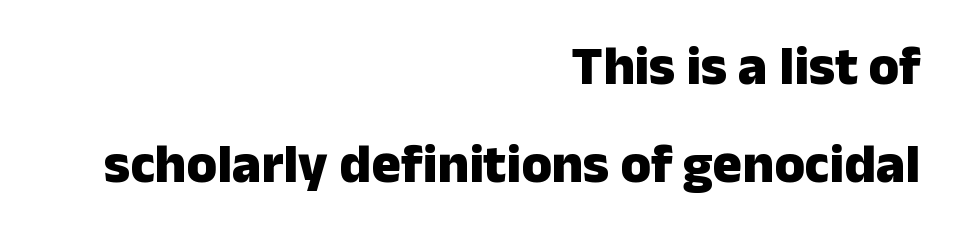
A typesetter would label this face a sans. A clean baseline with only descenders dipping below it. Typographic density is high because the face is bold. A typesetter would call this proportional, since set widths differ per character.
